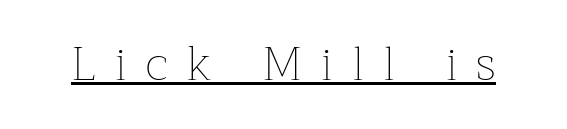
Q: Is the text bold? A: No.
Q: Is the text italic (slanted)? A: No, it is upright.
Q: Is the text underlined? A: Yes.
Q: Is the spacing between letters normal or unusually wide? A: Unusually wide.
Q: Width (condensed, normal, or wide)? A: Normal.
Q: Stroke contrast? A: Low.
Q: x-height? A: Medium.
Q: Monospaced? A: No.
